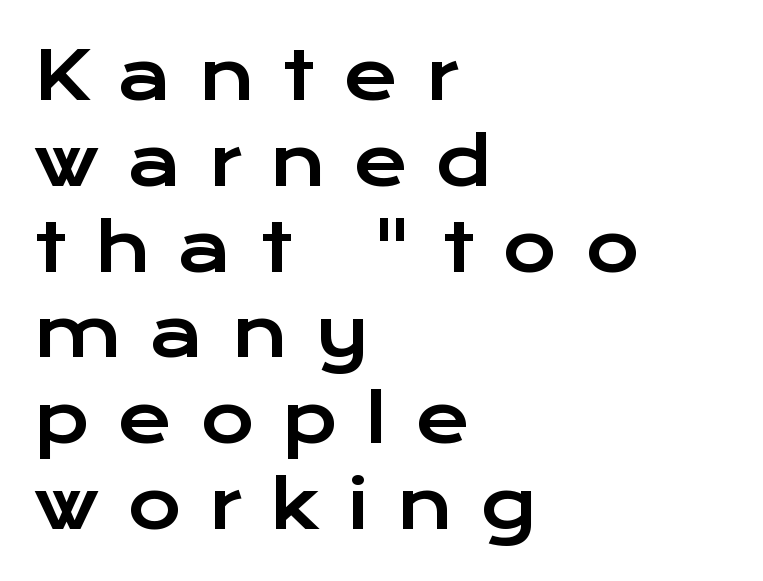
The image shows 66 px wide sans-serif type, upright; set left-aligned, normal line spacing (1.3x), unusually wide letter spacing (+0.42 em), not underlined; low stroke contrast and a medium x-height.
